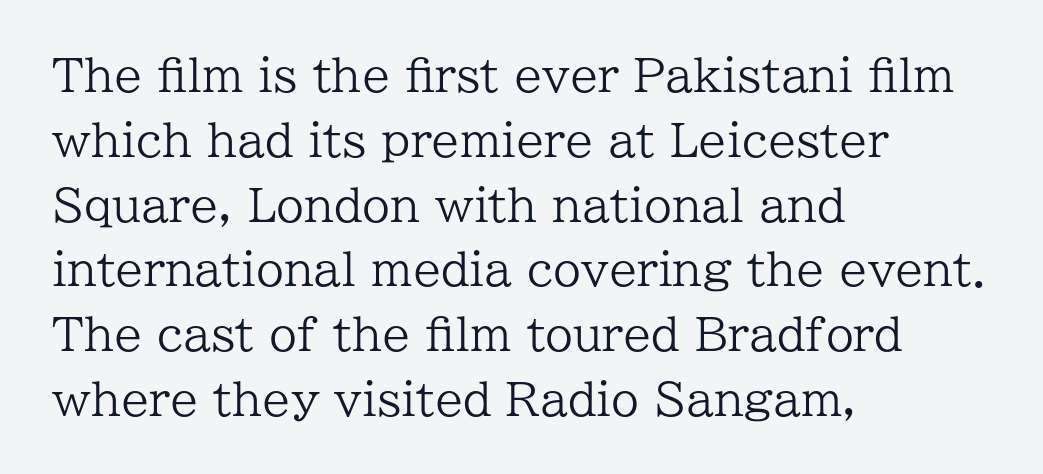
{"serif": "yes", "italic": "no", "bold": "no", "weight": "regular", "width": "normal", "stroke_contrast": "low", "x_height": "medium", "monospaced": "no", "underline": "no", "align": "left", "line_spacing": "normal", "line_spacing_ratio": 1.44, "letter_spacing": "normal", "letter_spacing_em": 0.0, "glyph_px": 45}
